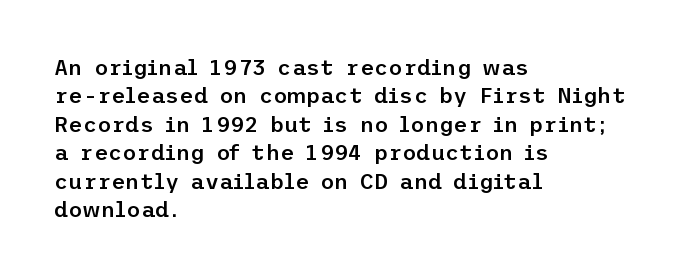
The image shows 22 px text type, upright; set left-aligned, normal line spacing (1.29x), normal letter spacing, not underlined.
